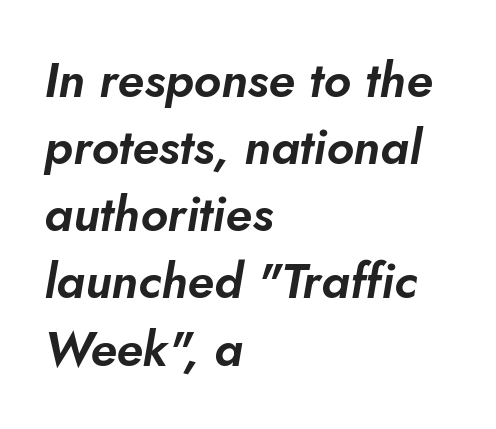
Horizontal alignment here is leftward, the default for most running prose. Nobody touched the tracking dial on this one. The zone under the glyphs is completely vacant. A typesetter would call this leading conventional body-copy spacing.
